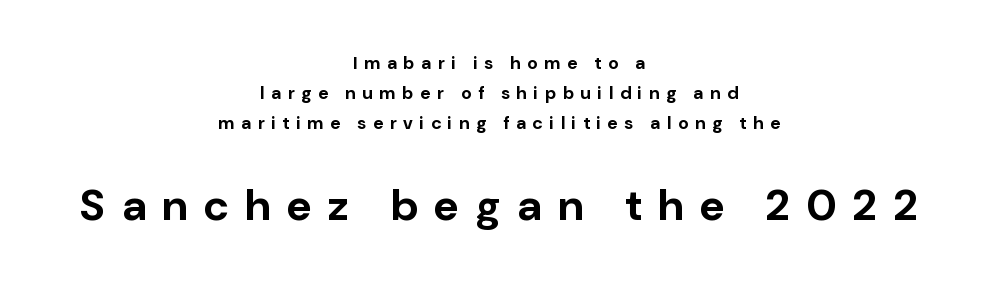
The image shows 44 px bold sans-serif type, upright; set centered, normal line spacing (1.66x), unusually wide letter spacing (+0.37 em), not underlined; the second (bottom) block is 2.44x larger; low stroke contrast and a medium x-height.
